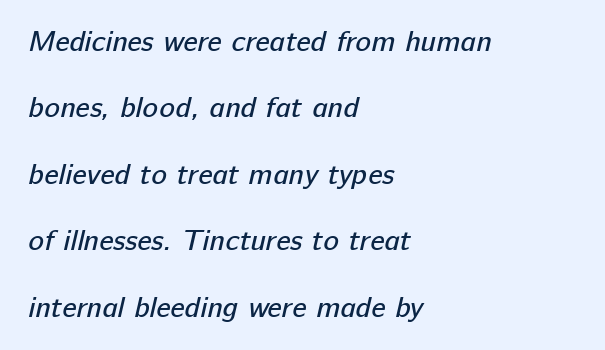
Q: Is the text bold? A: No.
Q: Is the typeface a serif or a sans-serif typeface? A: Sans-serif.
Q: Is the text underlined? A: No.
Q: How is the paragraph aligned? A: Left-aligned.
Q: Is the spacing between letters normal or unusually wide? A: Normal.
Q: Is the spacing between lines tight, normal or loose? A: Loose.
Q: Width (condensed, normal, or wide)? A: Normal.
Q: Stroke contrast? A: Low.
Q: x-height? A: Medium.
Q: Monospaced? A: No.
